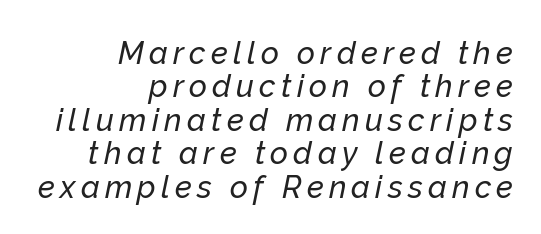
{"italic": "yes", "lean": "right", "slant_degrees": 12, "width": "normal", "stroke_contrast": "low", "x_height": "medium", "monospaced": "no", "underline": "no", "align": "right", "line_spacing": "tight", "line_spacing_ratio": 1.08, "glyph_px": 31}
